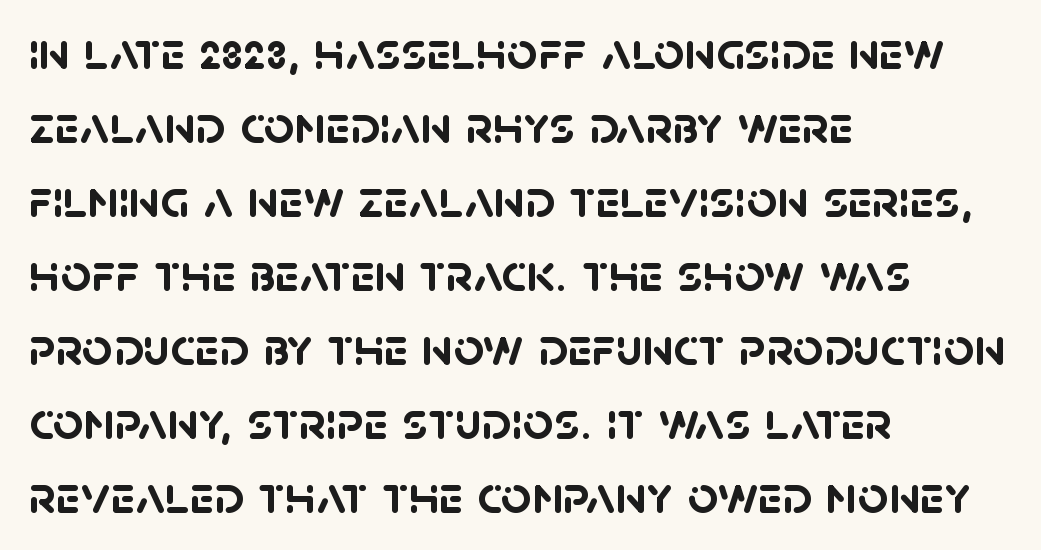
Grotesque or geometric, the face here clearly has no serifs. Heavy-handed strokes throughout: this text is bold. The line-height multiplier appears to be the usual default. The lines are quadded left.
